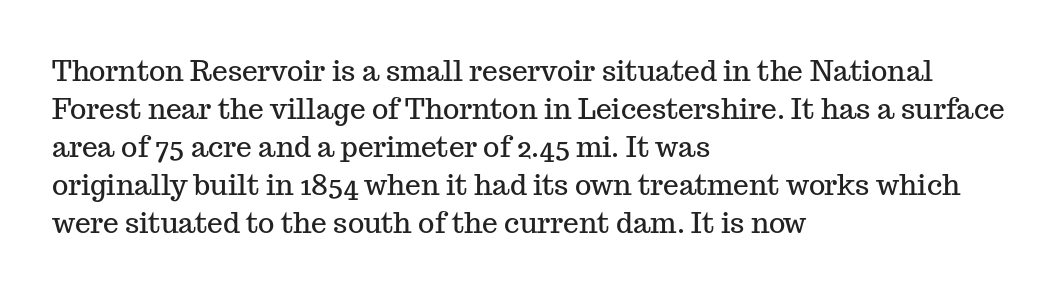
Each word holds together tightly as a unit, with standard inter-letter gaps. The rendering anchors every line to the left-hand side. The passage shown is not underscored anywhere. Ascenders rise straight up at ninety degrees. The glyphs in this specimen are seriffed. Is this a fixed-width face? No — the glyphs have proportional, varying widths.
